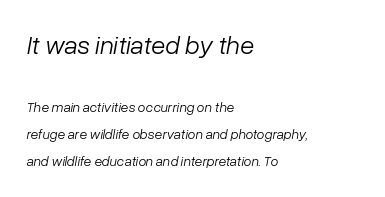
{"italic": "yes", "lean": "right", "slant_degrees": 10, "bold": "no", "underline": "no", "align": "left", "line_spacing": "loose", "line_spacing_ratio": 1.93, "letter_spacing": "normal", "letter_spacing_em": 0.0, "larger_block": "first", "size_ratio": 1.86, "glyph_px": 26}
